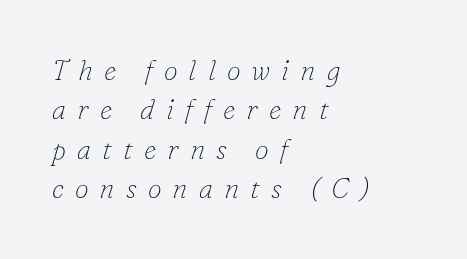
The image shows 28 px thin serif type, italic (leaning right); set left-aligned, normal line spacing (1.41x), unusually wide letter spacing (+0.4 em), not underlined; low stroke contrast and a small x-height.
